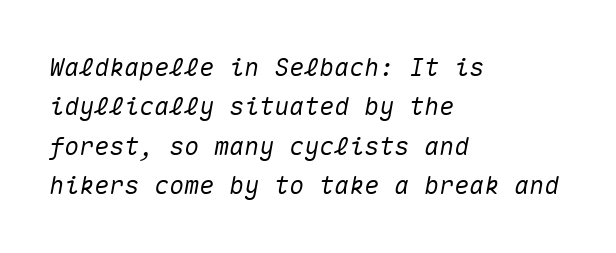
{"italic": "yes", "lean": "right", "slant_degrees": 10, "underline": "no", "align": "left", "line_spacing": "normal", "line_spacing_ratio": 1.58, "letter_spacing": "normal", "letter_spacing_em": 0.0, "glyph_px": 25}
